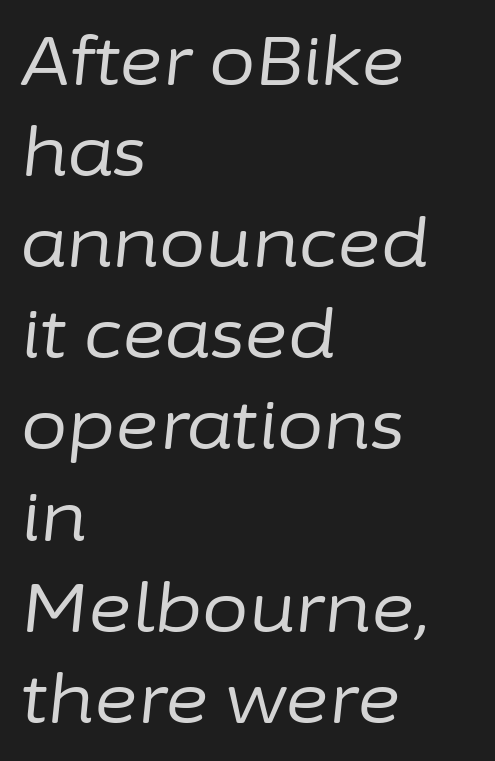
The image shows 67 px regular-weight type, italic (leaning right); set left-aligned, normal line spacing (1.36x), normal letter spacing, not underlined; low stroke contrast and a medium x-height.
